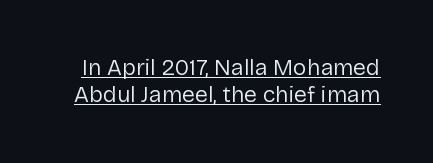
Q: Is the text bold? A: No.
Q: Is the text italic (slanted)? A: No, it is upright.
Q: Is the text underlined? A: Yes.
Q: Is the spacing between letters normal or unusually wide? A: Normal.
